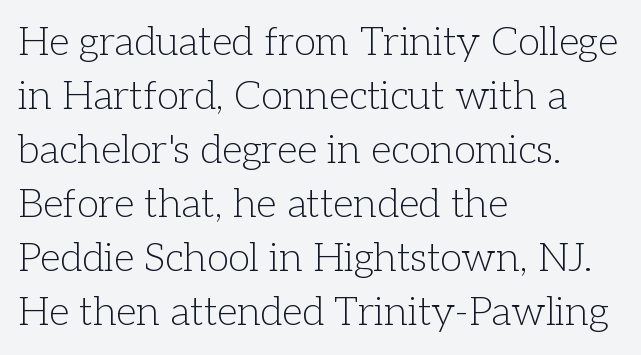
{"serif": "yes", "italic": "no", "bold": "no", "weight": "light", "width": "normal", "stroke_contrast": "low", "x_height": "medium", "monospaced": "no", "underline": "no", "align": "left", "line_spacing": "normal", "line_spacing_ratio": 1.35, "letter_spacing": "normal", "letter_spacing_em": 0.0, "glyph_px": 40}
